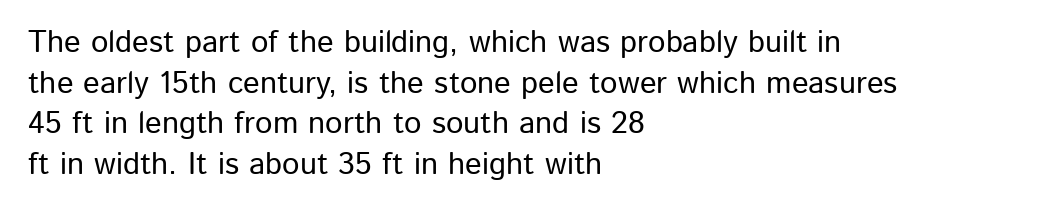
The image shows 31 px sans-serif type, upright; set left-aligned, normal line spacing (1.31x), normal letter spacing, not underlined; low stroke contrast and a medium x-height.
